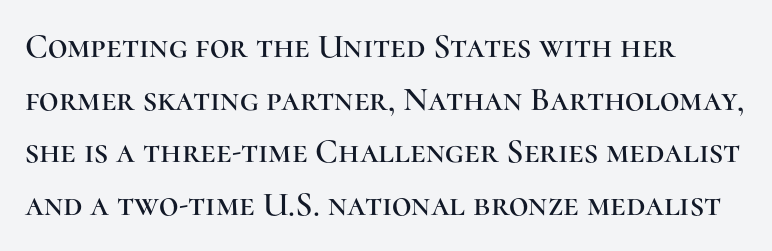
The image shows 34 px serif type, upright; set normal line spacing (1.55x), normal letter spacing, not underlined; high stroke contrast and a medium x-height.
